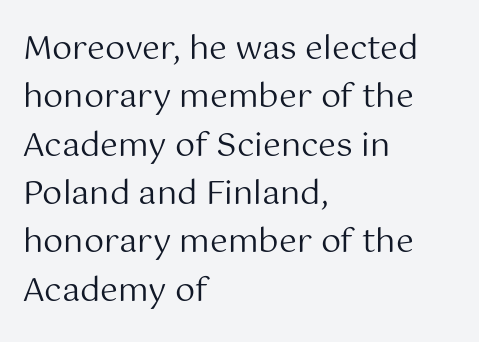
The image shows 32 px regular-weight sans-serif type, upright; set left-aligned, normal line spacing (1.51x), normal letter spacing, not underlined; medium stroke contrast and a medium x-height.
